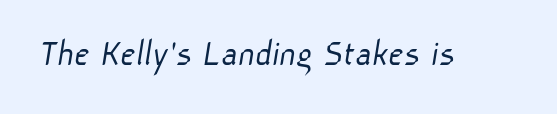
Q: Is the text bold? A: No.
Q: Is the typeface a serif or a sans-serif typeface? A: Sans-serif.
Q: Is the text underlined? A: No.
Q: Is the spacing between letters normal or unusually wide? A: Normal.
Q: Width (condensed, normal, or wide)? A: Normal.
Q: Stroke contrast? A: Low.
Q: x-height? A: Medium.
Q: Monospaced? A: No.
